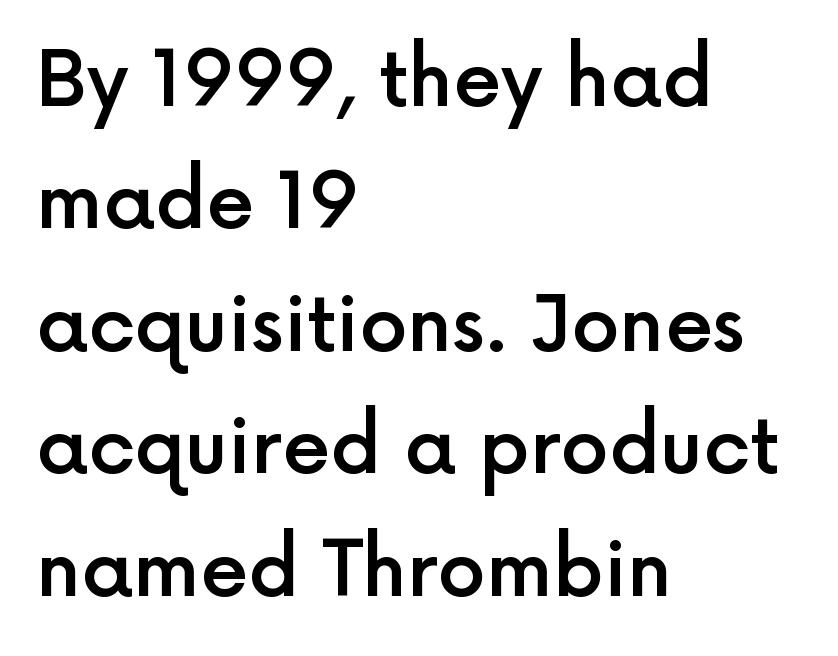
Q: Is the text bold? A: Semi-bold.
Q: Is the text italic (slanted)? A: No, it is upright.
Q: Is the typeface a serif or a sans-serif typeface? A: Sans-serif.
Q: Is the text underlined? A: No.
Q: How is the paragraph aligned? A: Left-aligned.
Q: Is the spacing between letters normal or unusually wide? A: Normal.
Q: Is the spacing between lines tight, normal or loose? A: Normal.
Q: Width (condensed, normal, or wide)? A: Normal.
Q: x-height? A: Medium.
Q: Monospaced? A: No.
